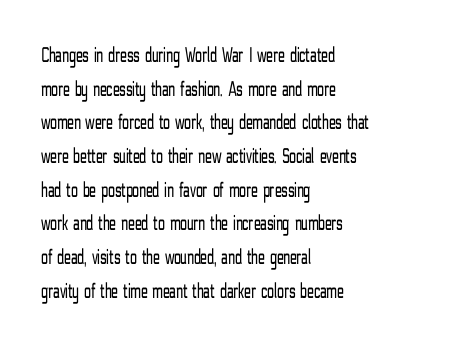
Unbolded letterforms with no extra heft. The letterforms sit shoulder to shoulder at normal distance. Line spacing here is normal. Glance below the letters and you will spot only blank space. Visually the block forms a straight wall on the left and a jagged coastline on the right.
